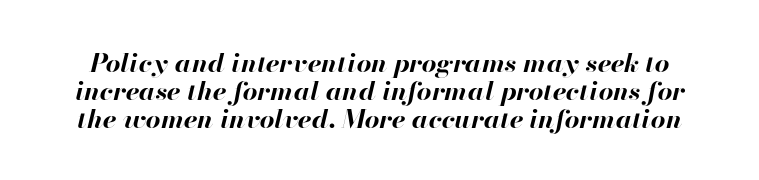
{"italic": "yes", "lean": "right", "slant_degrees": 13, "bold": "yes", "underline": "no", "line_spacing": "tight", "line_spacing_ratio": 1.08, "letter_spacing": "normal", "letter_spacing_em": 0.0, "glyph_px": 26}
